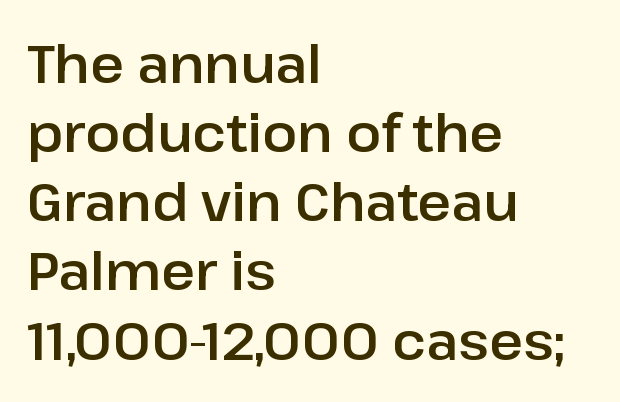
The rendering uses a moderate line-height, typical for paragraphs. Examine the stroke ends and you'll find no serifs. The lines in this sample share a left origin and differ only in where they stop. In terms of posture, this sample is upright. Here the designer chose a conventional face with non-uniform glyph widths.
